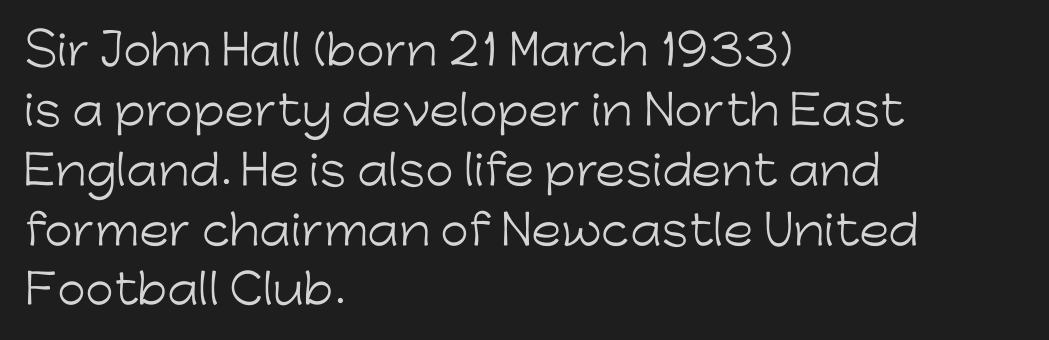
The image shows 41 px light sans-serif type, upright; set left-aligned, normal line spacing (1.46x), normal letter spacing, not underlined; low stroke contrast and a medium x-height.
